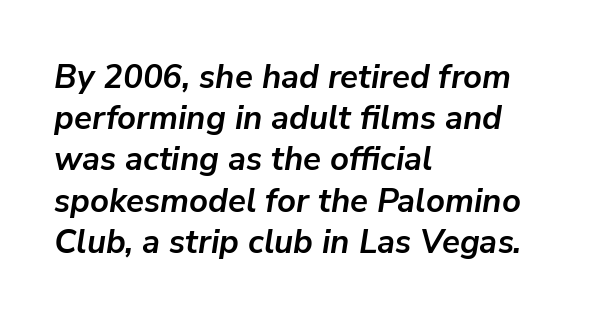
Does the weight exceed regular? Yes, all the way to bold. Line beginnings align vertically; line endings do not. Descenders are the only things crossing below the line. Looks like regular typesetting: each glyph gets only the width it needs. The text carries the slant typical of an italic or oblique font. The line-height multiplier appears to be the usual default.
